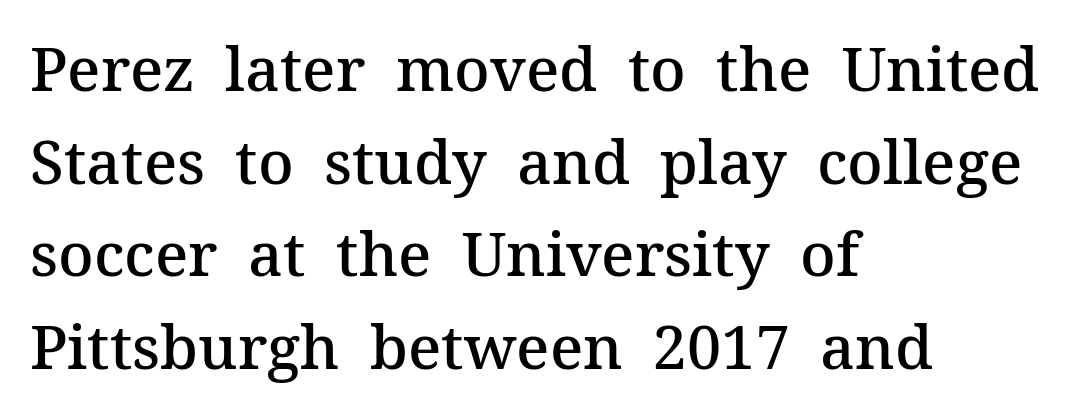
{"serif": "yes", "italic": "no", "bold": "semi", "weight": "semibold", "width": "normal", "stroke_contrast": "medium", "x_height": "medium", "monospaced": "no", "underline": "no", "align": "left", "line_spacing": "normal", "line_spacing_ratio": 1.52, "letter_spacing": "normal", "letter_spacing_em": 0.0, "glyph_px": 61}
